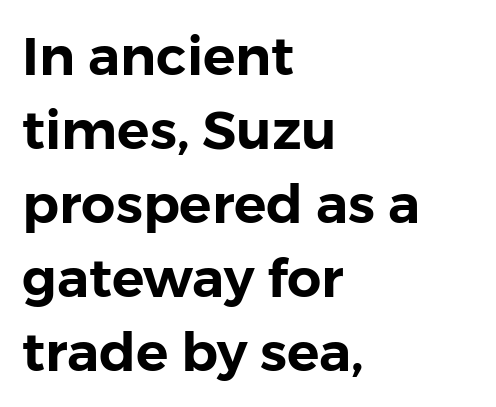
{"serif": "no", "italic": "no", "width": "normal", "stroke_contrast": "low", "x_height": "medium", "monospaced": "no", "underline": "no", "align": "left", "line_spacing": "normal", "line_spacing_ratio": 1.37, "letter_spacing": "normal", "letter_spacing_em": 0.0, "glyph_px": 54}
